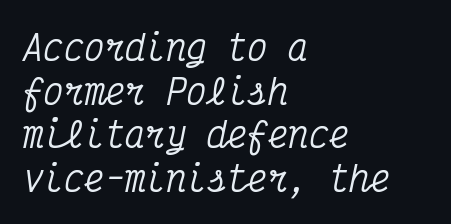
The image shows 34 px condensed serif type, italic (leaning right), monospaced; set left-aligned, normal line spacing (1.28x), normal letter spacing, not underlined; medium stroke contrast and a medium x-height.
